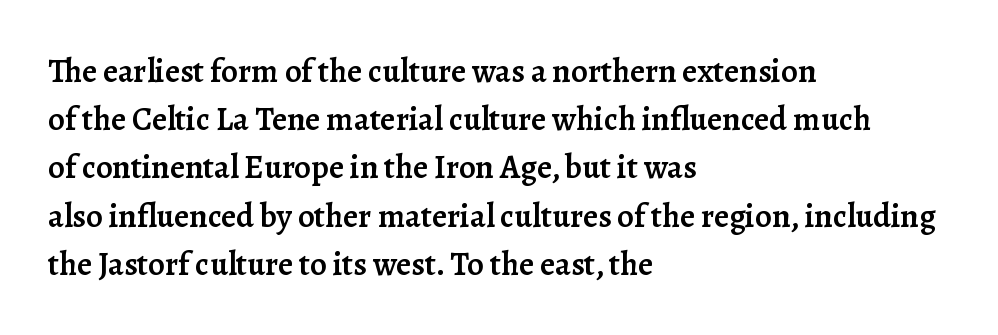
The image shows 33 px semibold serif type, upright; set left-aligned, normal line spacing (1.46x), normal letter spacing, not underlined; low stroke contrast and a medium x-height.
